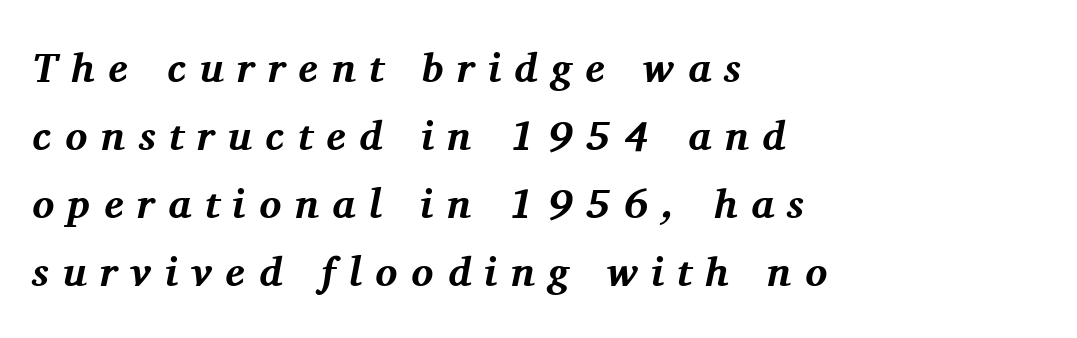
{"serif": "yes", "italic": "yes", "lean": "right", "slant_degrees": 11, "bold": "yes", "weight": "bold", "width": "normal", "stroke_contrast": "medium", "x_height": "medium", "monospaced": "no", "underline": "no", "align": "left", "line_spacing": "normal", "line_spacing_ratio": 1.66, "letter_spacing": "wide", "letter_spacing_em": 0.33, "glyph_px": 41}
